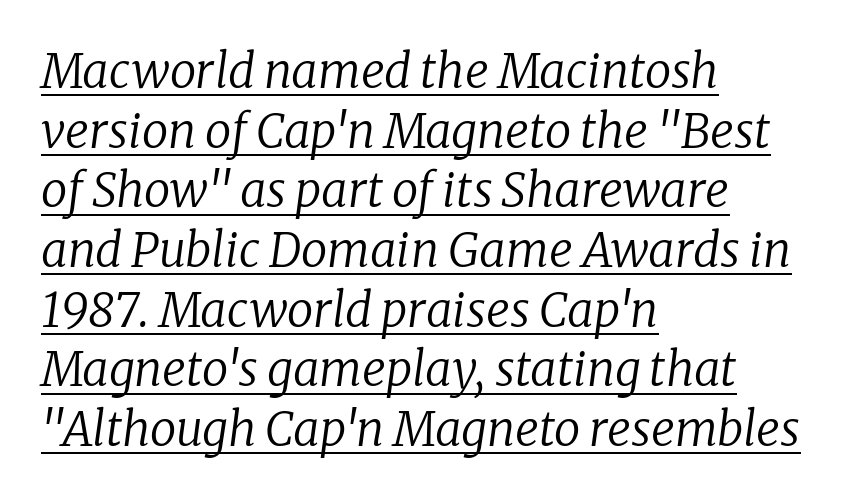
The face used here is seriffed, in the tradition of book romans. Each letter keeps its own natural width here, so spacing adapts to shape. Students, observe the line beneath the letters — that is underlining. Regular leading. Caption: multi-line text, flush left, ragged right.
